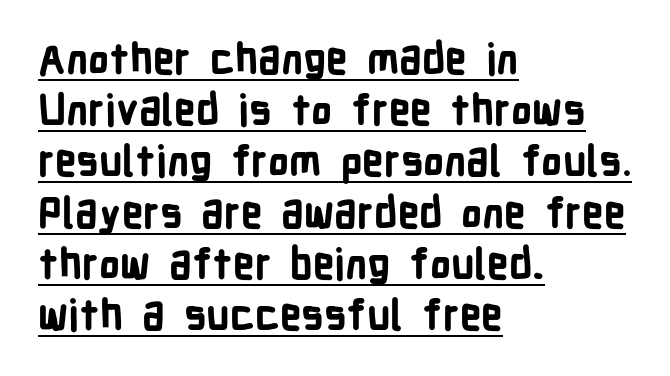
Varying glyph widths throughout — classic text-font behaviour. Notice how thick the strokes are: this is what a full bold looks like. The rendering anchors every line to the left-hand side. This sample uses an upright cut, with every glyph sitting square on the baseline.
